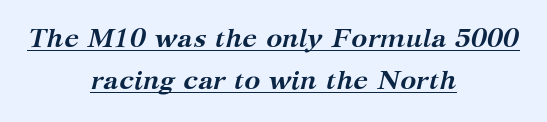
The face used here has the dense, thick strokes of a bold. Each line is balanced around a shared central axis. Does a line run under the words? Yes, clearly. Students, note that the glyphs here touch the page at normal intervals.
